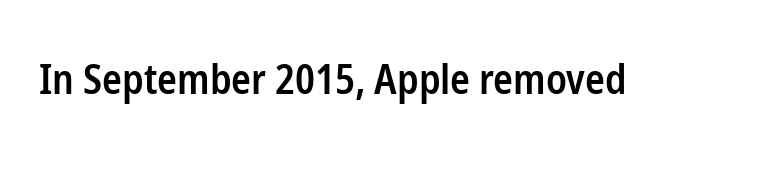
Q: Is the text bold? A: Semi-bold.
Q: Is the text italic (slanted)? A: No, it is upright.
Q: Is the typeface a serif or a sans-serif typeface? A: Sans-serif.
Q: Is the text underlined? A: No.
Q: Is the spacing between letters normal or unusually wide? A: Normal.
Q: Width (condensed, normal, or wide)? A: Condensed.
Q: Stroke contrast? A: Low.
Q: x-height? A: Medium.
Q: Monospaced? A: No.
